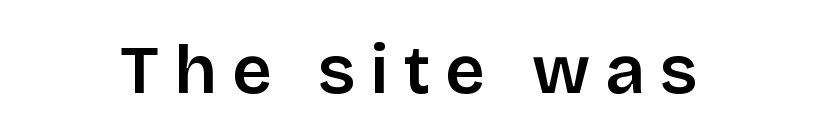
A roman cut, with each character standing at attention. You could not count columns in this text — the font is proportionally spaced. No feet cap the strokes, marking this as sans-serif type. The area under the type is left untouched. Someone cranked the tracking dial way up on this one.
